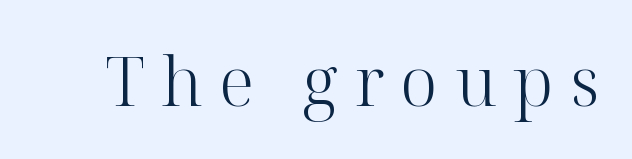
The image shows 68 px light serif type, upright; set unusually wide letter spacing (+0.24 em), not underlined; high stroke contrast and a medium x-height.
